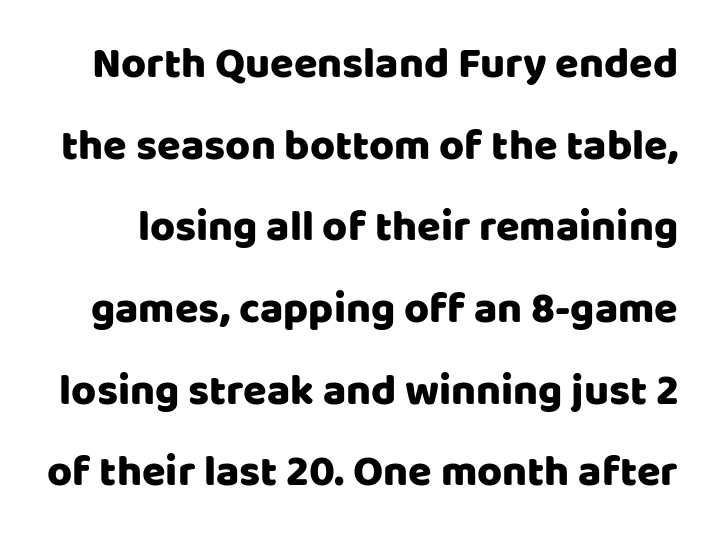
{"serif": "no", "italic": "no", "width": "normal", "stroke_contrast": "low", "x_height": "large", "monospaced": "no", "underline": "no", "line_spacing": "loose", "line_spacing_ratio": 1.9, "letter_spacing": "normal", "letter_spacing_em": 0.0, "glyph_px": 43}
